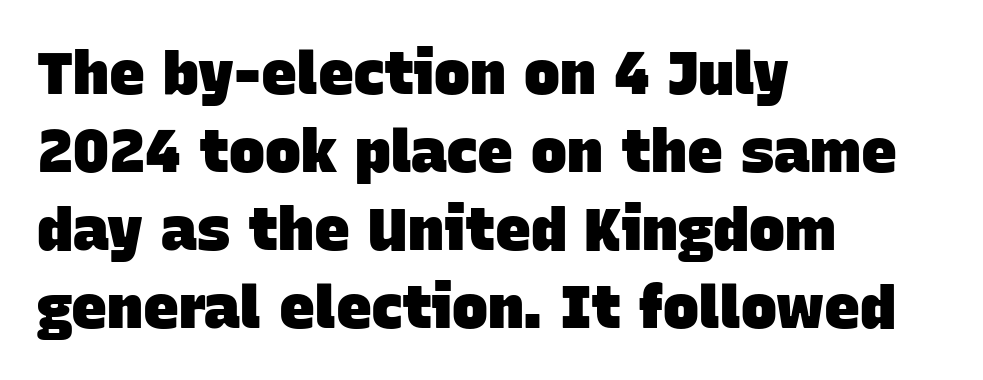
Weight check: bold — yes, fully. The area under the type is left untouched. In terms of leading, this rendering sits right in the middle. Between one letter and the next there's only the usual sliver of space. All the whitespace from short lines collects on the right. Nope, no serifs anywhere on these letters.
